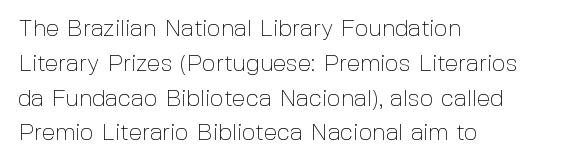
The image shows 24 px text type, upright; set left-aligned, normal line spacing (1.45x), normal letter spacing, not underlined.
